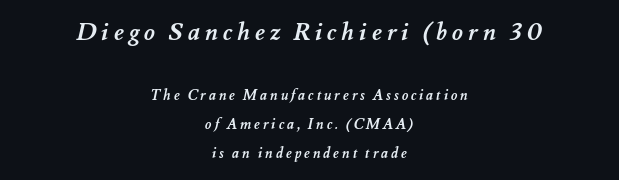
Plain, unruled lines of type. I'd describe the lettering as bold — thick and assertive. Tracking here is generous; glyphs stand well apart from one another. The face used here appears at its bigger size in the upper chunk. The text block is weighted toward neither margin, spreading evenly from the middle. Students, observe: this is what heavily led, spacious text looks like.
